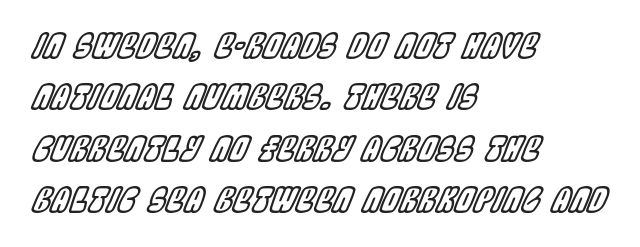
The image shows 33 px condensed type, italic (leaning right); set left-aligned, normal line spacing (1.56x), normal letter spacing, not underlined; a large x-height.
